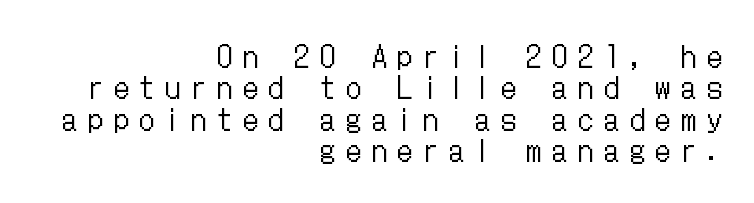
The image shows 30 px regular-weight, condensed type, upright; set right-aligned, tight line spacing (1.05x), unusually wide letter spacing (+0.36 em), not underlined; low stroke contrast and a medium x-height.
